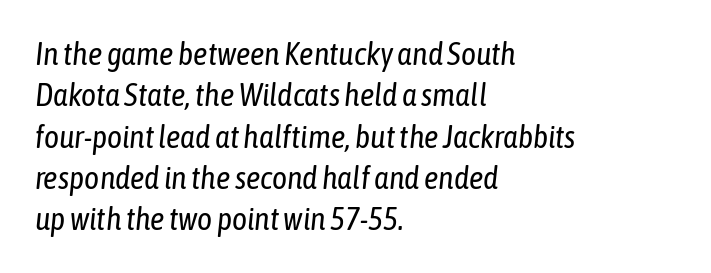
The image shows 32 px regular-weight, condensed type, italic (leaning right); set left-aligned, normal line spacing (1.29x), normal letter spacing, not underlined; low stroke contrast and a medium x-height.
